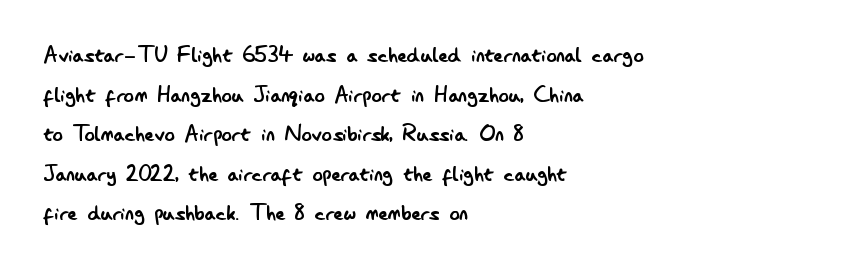
{"italic": "no", "bold": "no", "underline": "no", "align": "left", "line_spacing": "normal", "line_spacing_ratio": 1.52, "letter_spacing": "normal", "letter_spacing_em": 0.0, "glyph_px": 26}
